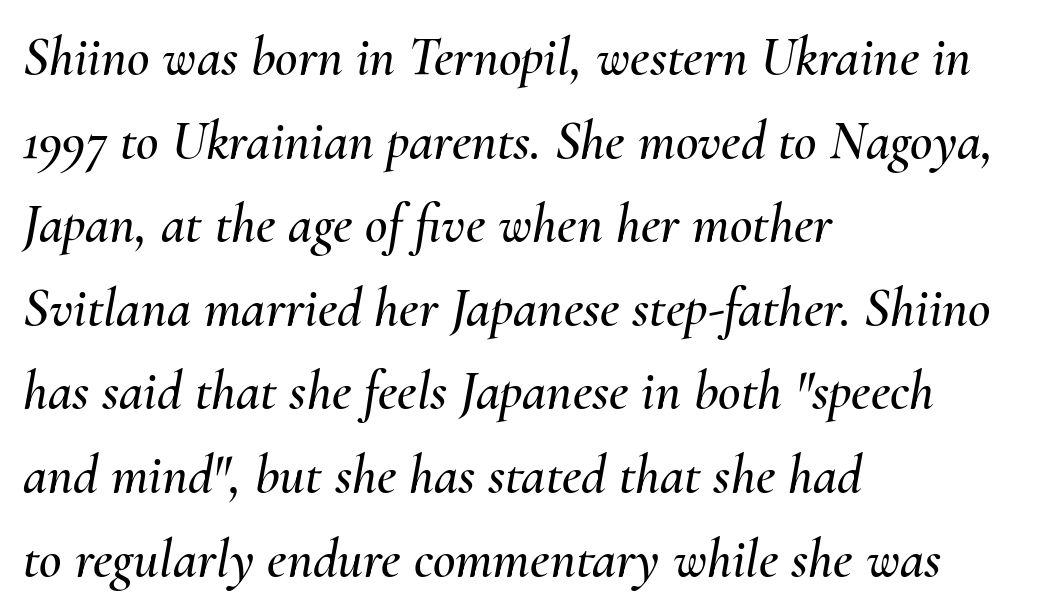
{"italic": "yes", "lean": "right", "slant_degrees": 10, "width": "normal", "stroke_contrast": "medium", "x_height": "small", "monospaced": "no", "underline": "no", "align": "left", "line_spacing": "normal", "line_spacing_ratio": 1.52, "letter_spacing": "normal", "letter_spacing_em": 0.0, "glyph_px": 55}
